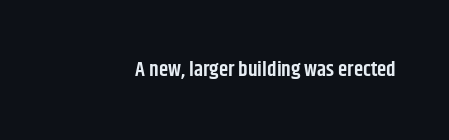
The image shows 21 px text type, upright; set normal letter spacing, not underlined.
